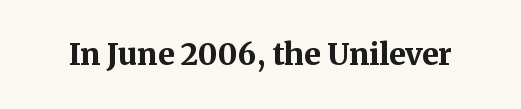
{"serif": "yes", "italic": "no", "bold": "yes", "weight": "bold", "width": "normal", "stroke_contrast": "medium", "x_height": "medium", "monospaced": "no", "underline": "no", "letter_spacing": "normal", "letter_spacing_em": 0.0, "glyph_px": 30}
